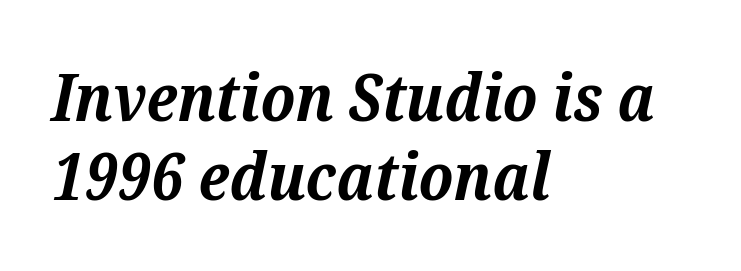
Q: Is the text bold? A: Yes.
Q: Is the text italic (slanted)? A: Yes, it leans right by about 12 degrees.
Q: Is the typeface a serif or a sans-serif typeface? A: Serif.
Q: Is the text underlined? A: No.
Q: How is the paragraph aligned? A: Left-aligned.
Q: Is the spacing between letters normal or unusually wide? A: Normal.
Q: Width (condensed, normal, or wide)? A: Normal.
Q: Stroke contrast? A: Medium.
Q: x-height? A: Medium.
Q: Monospaced? A: No.
